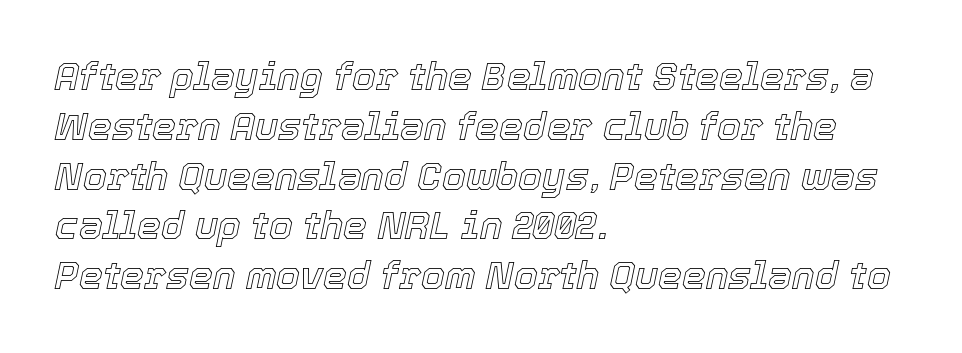
{"italic": "yes", "lean": "right", "slant_degrees": 12, "width": "normal", "x_height": "medium", "monospaced": "no", "underline": "no", "align": "left", "line_spacing": "normal", "line_spacing_ratio": 1.31, "letter_spacing": "normal", "letter_spacing_em": 0.0, "glyph_px": 38}
